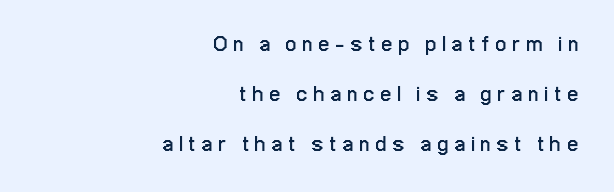
Q: Is the text bold? A: No.
Q: Is the text italic (slanted)? A: No, it is upright.
Q: Is the text underlined? A: No.
Q: How is the paragraph aligned? A: Right-aligned.
Q: Is the spacing between letters normal or unusually wide? A: Unusually wide.
Q: Is the spacing between lines tight, normal or loose? A: Loose.
